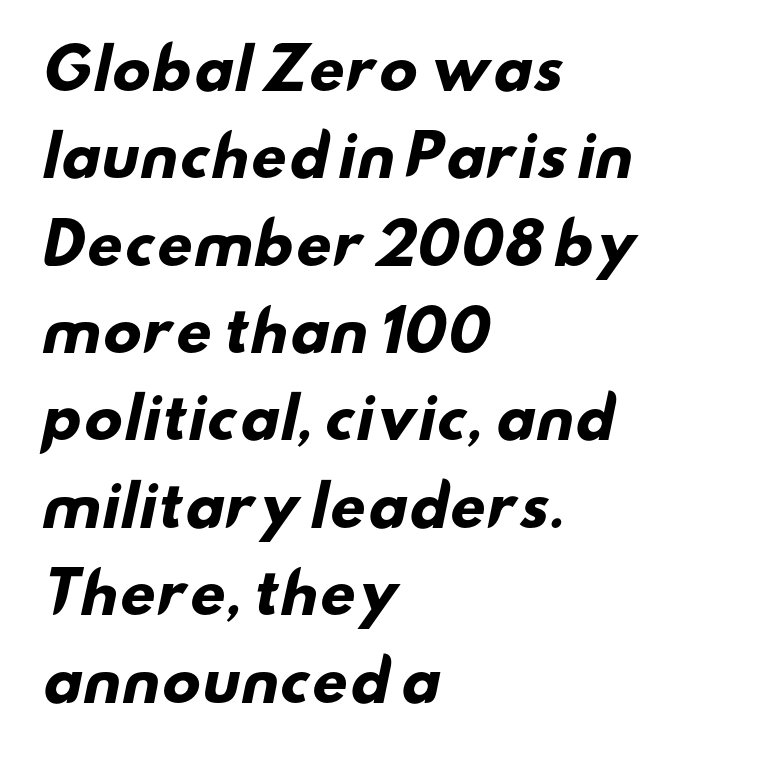
Short and long lines alike share a common starting point at left. The horizontal fit of the characters is conventional and even. Serif or sans? Sans — the stroke terminals are bare. These lines sit exactly where default settings would place them.
